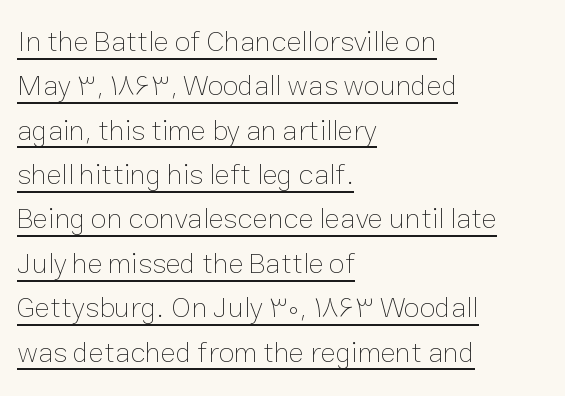
The rag falls on the right side of this text block. Here the glyphs are tracked normally, forming tight word shapes. Successive baselines arrive at the customary interval. On a weight scale, this lands at 450 or below. Looks like someone drew a line under every word here.
